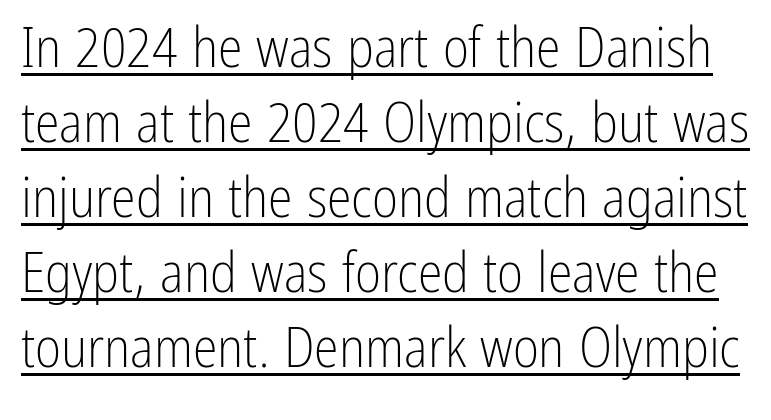
Underlining? Definitely there. Vertical stems look standard width or narrower in stroke. This sample uses a sans-serif face. Notice how descenders clear the ascenders below comfortably — that's standard leading. These lines are rendered in a variable-pitch font. Designer's note — italics off, roman on.
